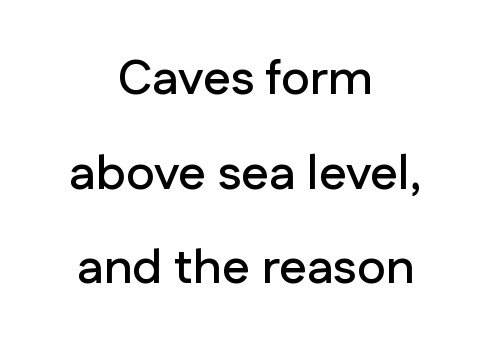
The image shows 49 px sans-serif type, upright; set centered, loose line spacing (1.93x), normal letter spacing, not underlined; low stroke contrast and a medium x-height.
